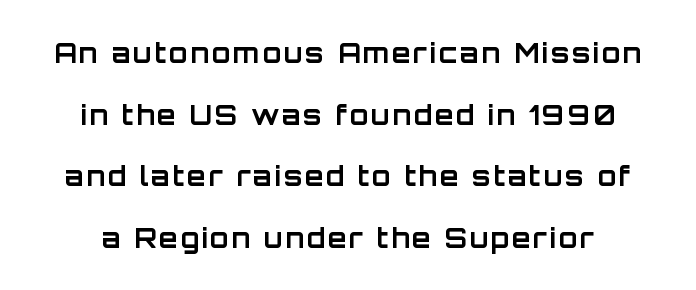
{"italic": "no", "bold": "yes", "underline": "no", "line_spacing": "loose", "line_spacing_ratio": 2.28, "glyph_px": 27}
